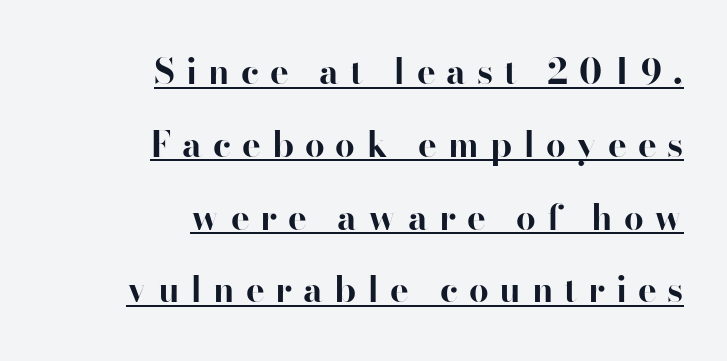
{"serif": "no", "italic": "no", "bold": "yes", "weight": "bold", "width": "normal", "stroke_contrast": "high", "x_height": "small", "monospaced": "no", "underline": "yes", "align": "right", "line_spacing": "loose", "line_spacing_ratio": 2.08, "letter_spacing": "wide", "letter_spacing_em": 0.31, "glyph_px": 35}
